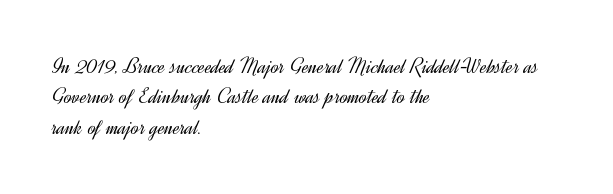
The image shows 23 px text type; set left-aligned, normal line spacing (1.32x), normal letter spacing, not underlined.
